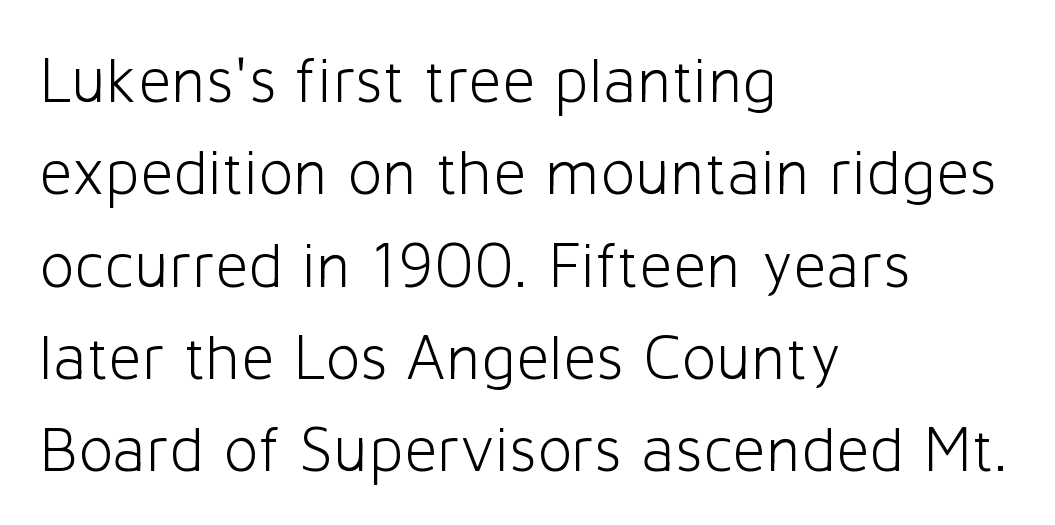
{"serif": "no", "italic": "no", "bold": "no", "weight": "light", "width": "normal", "stroke_contrast": "low", "x_height": "medium", "monospaced": "no", "underline": "no", "align": "left", "line_spacing": "normal", "line_spacing_ratio": 1.42, "letter_spacing": "normal", "letter_spacing_em": 0.0, "glyph_px": 65}
